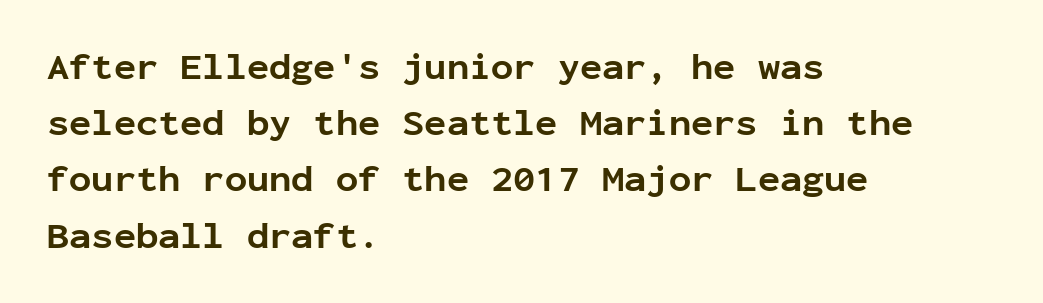
{"serif": "no", "italic": "no", "bold": "yes", "weight": "bold", "width": "normal", "stroke_contrast": "low", "x_height": "medium", "monospaced": "yes", "underline": "no", "align": "left", "line_spacing": "normal", "line_spacing_ratio": 1.52, "letter_spacing": "normal", "letter_spacing_em": 0.0, "glyph_px": 37}
